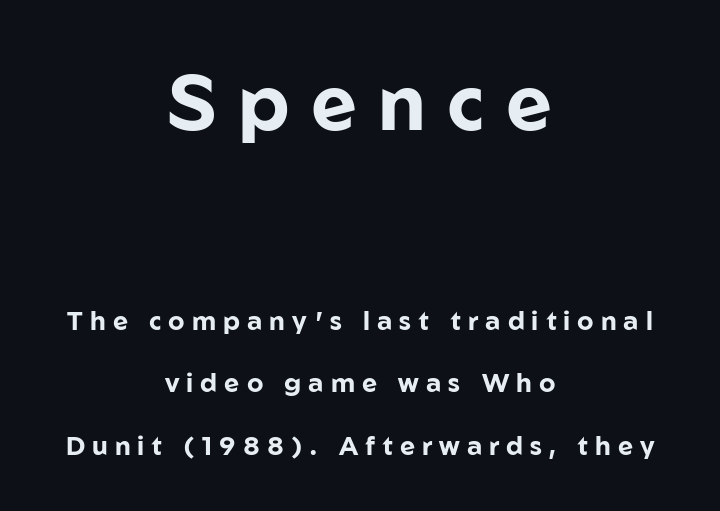
Strong, thick strokes mark this as bold type. This rendering widens character spacing well past its baseline value. Plain, unruled lines of type. Classification — sans serif. This is the regular roman posture of the typeface. Reading down the block, each line starts at a different indent, mirrored at its end.
